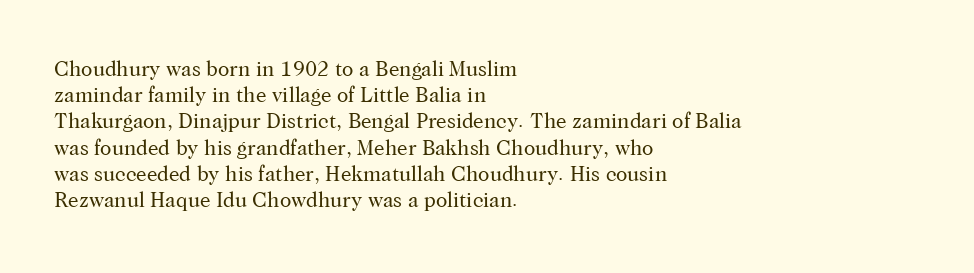
Does extra space separate the letters? No, they use regular spacing. Layout note: lines flush left. The area under the type is left untouched. This reads as an unemphasized weight, regular at the heaviest. This is roman type, the default non-slanted kind. Vertical spacing — default.
